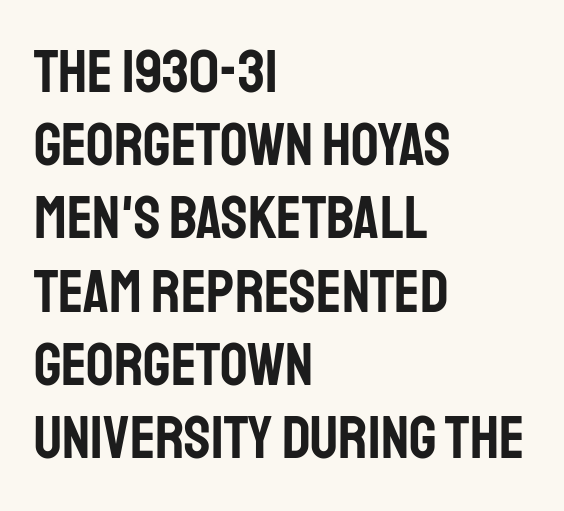
{"serif": "no", "italic": "no", "width": "condensed", "stroke_contrast": "low", "x_height": "large", "monospaced": "no", "underline": "no", "align": "left", "line_spacing_ratio": 1.2, "letter_spacing": "normal", "letter_spacing_em": 0.0, "glyph_px": 61}
